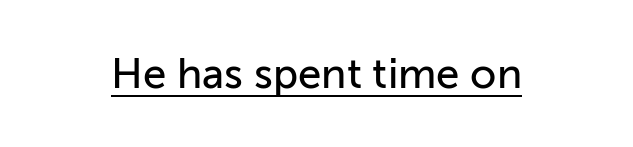
{"serif": "no", "italic": "no", "width": "normal", "stroke_contrast": "low", "x_height": "medium", "monospaced": "no", "underline": "yes", "letter_spacing": "normal", "letter_spacing_em": 0.0, "glyph_px": 42}
